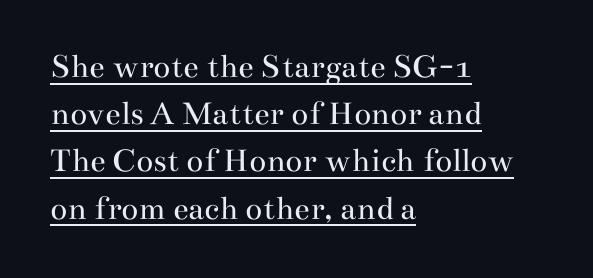
Q: Is the text bold? A: No.
Q: Is the text italic (slanted)? A: No, it is upright.
Q: Is the typeface a serif or a sans-serif typeface? A: Serif.
Q: Is the text underlined? A: Yes.
Q: How is the paragraph aligned? A: Left-aligned.
Q: Is the spacing between letters normal or unusually wide? A: Normal.
Q: Is the spacing between lines tight, normal or loose? A: Normal.
Q: Width (condensed, normal, or wide)? A: Wide.
Q: Stroke contrast? A: Medium.
Q: x-height? A: Small.
Q: Monospaced? A: No.
